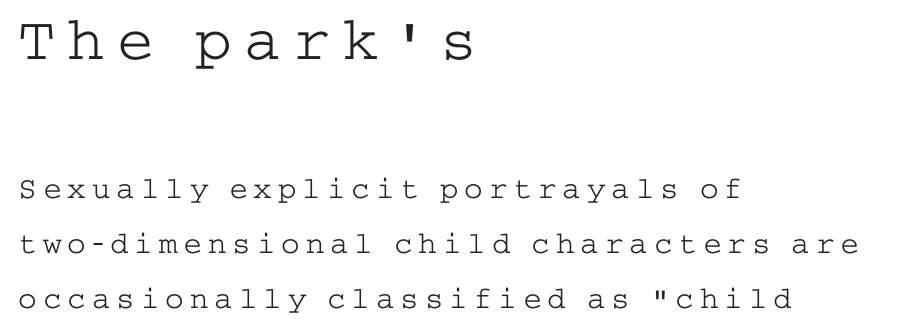
Type without underlining. The type sits square on the baseline with zero lean. The typeface has the unassuming heft of standard copy or less. The characters display serif detailing at their extremities.
